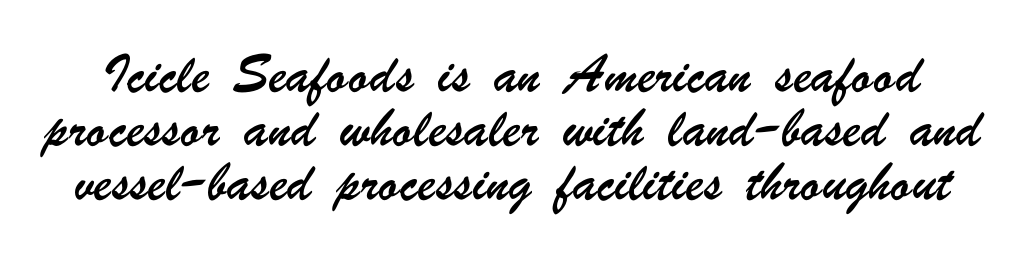
The image shows 24 px text type; set loose line spacing (2.25x), normal letter spacing, not underlined.
